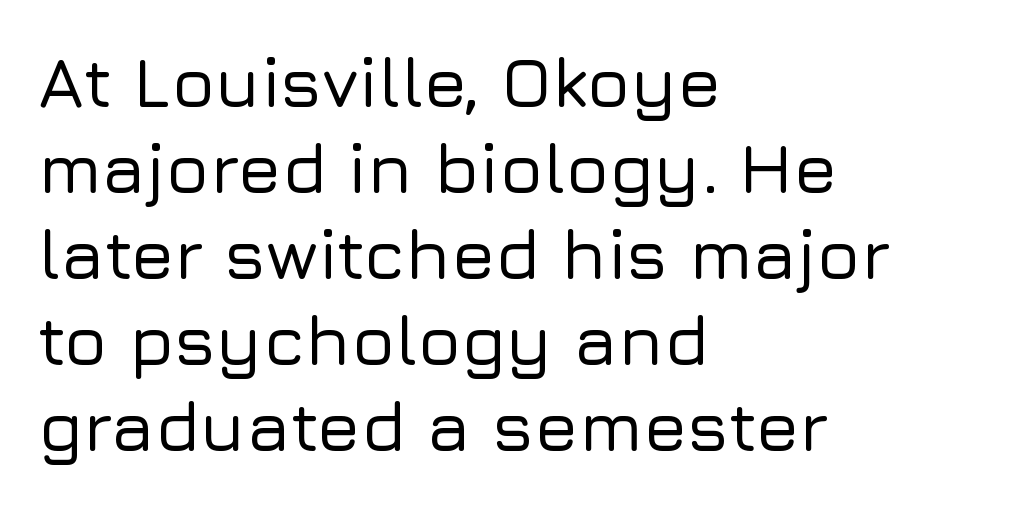
The image shows 71 px sans-serif type, upright; set left-aligned, line spacing 1.21x, normal letter spacing, not underlined; low stroke contrast and a medium x-height.
